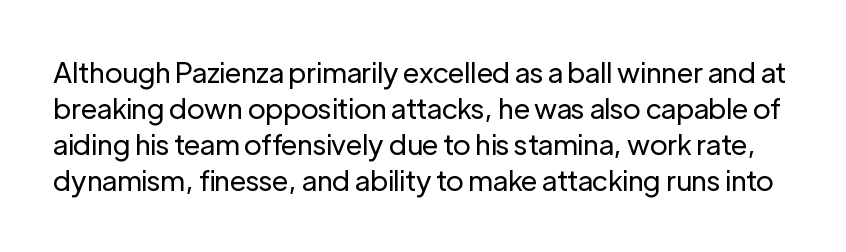
In terms of posture, this sample is upright. Proportional: the letters do not fall into vertical columns. Rule under the text: the space is simply empty. Vertical stems look standard width or narrower in stroke. Nothing sits at the stroke ends, so this counts as sans-serif.
